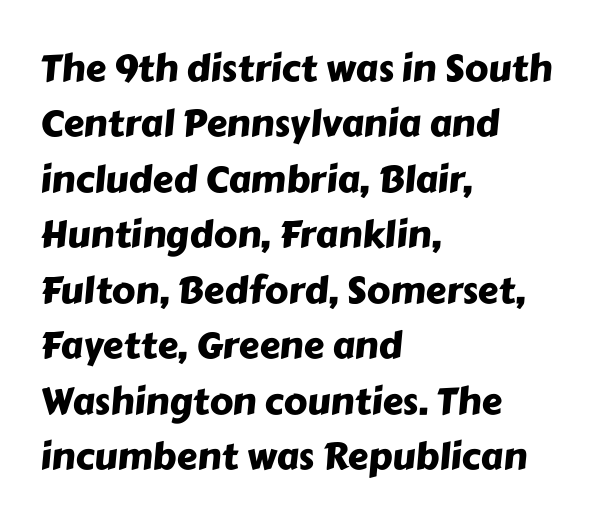
{"serif": "no", "width": "normal", "stroke_contrast": "low", "x_height": "medium", "monospaced": "no", "underline": "no", "align": "left", "line_spacing": "normal", "line_spacing_ratio": 1.5, "letter_spacing": "normal", "letter_spacing_em": 0.0, "glyph_px": 37}
